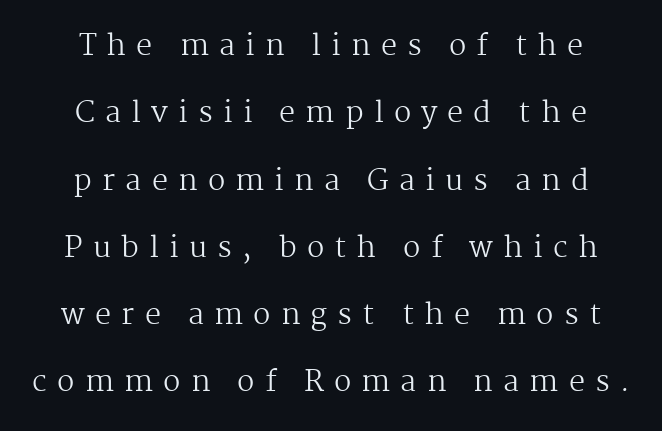
The image shows 29 px regular-weight serif type, upright; set centered, loose line spacing (2.32x), unusually wide letter spacing (+0.35 em), not underlined; medium stroke contrast and a medium x-height.
